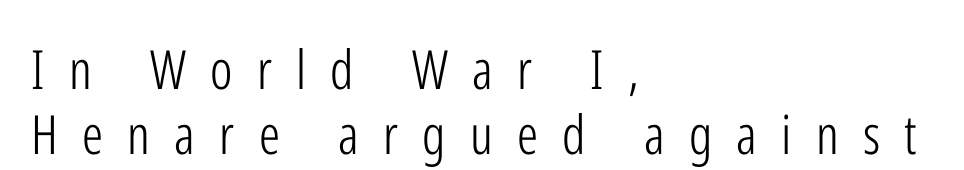
{"serif": "no", "italic": "no", "bold": "no", "weight": "light", "width": "condensed", "stroke_contrast": "low", "x_height": "medium", "monospaced": "no", "underline": "no", "align": "left", "line_spacing_ratio": 1.2, "letter_spacing": "wide", "letter_spacing_em": 0.45, "glyph_px": 54}
